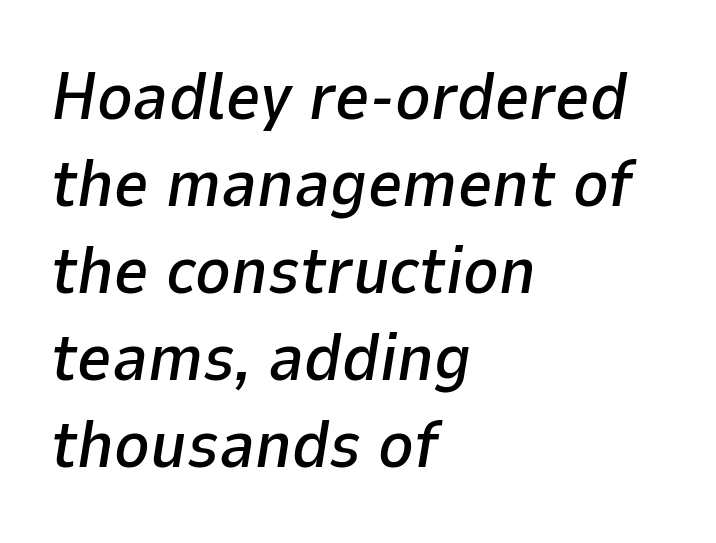
Is this a fixed-width face? No — the glyphs have proportional, varying widths. Words float on clear page, feet unadorned. Reading down the block, your eye returns to a fixed left position each line. Each new line begins a customary step beneath the previous one. The gaps between neighbouring characters are ordinary and unremarkable.
